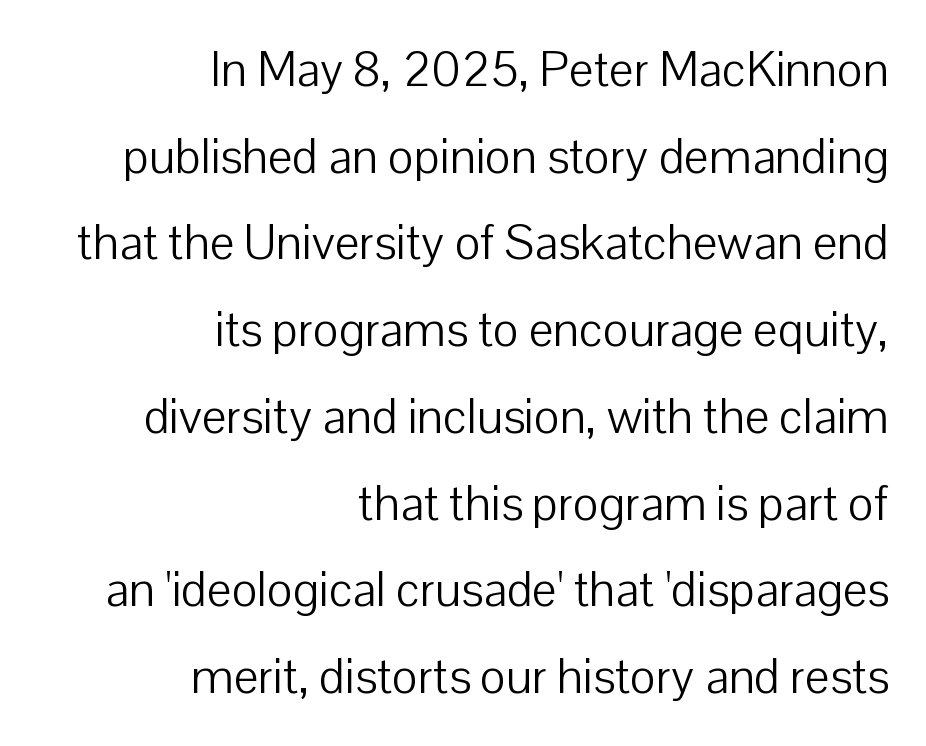
Q: Is the text bold? A: No.
Q: Is the text italic (slanted)? A: No, it is upright.
Q: Is the typeface a serif or a sans-serif typeface? A: Sans-serif.
Q: Is the text underlined? A: No.
Q: How is the paragraph aligned? A: Right-aligned.
Q: Is the spacing between letters normal or unusually wide? A: Normal.
Q: Width (condensed, normal, or wide)? A: Normal.
Q: Stroke contrast? A: Low.
Q: x-height? A: Medium.
Q: Monospaced? A: No.
